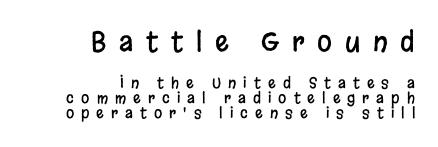
{"italic": "no", "underline": "no", "align": "right", "line_spacing": "tight", "line_spacing_ratio": 1.01, "letter_spacing": "wide", "letter_spacing_em": 0.47, "larger_block": "first", "size_ratio": 1.8, "glyph_px": 27}
